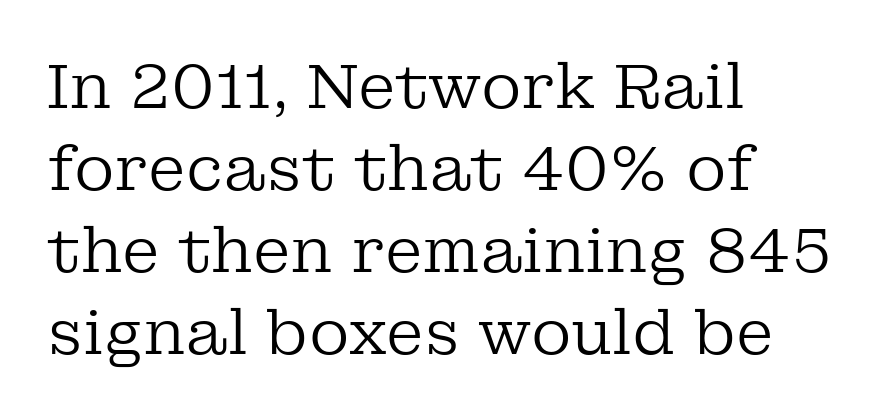
Has an underline been added? It has not. Compared with a centered layout, this one pins lines to the left instead. Yep, those are serifs on the letters. The tracking reads as untouched default to a designer's eye. No letter is thick-stroked: the sample isn't bold.
